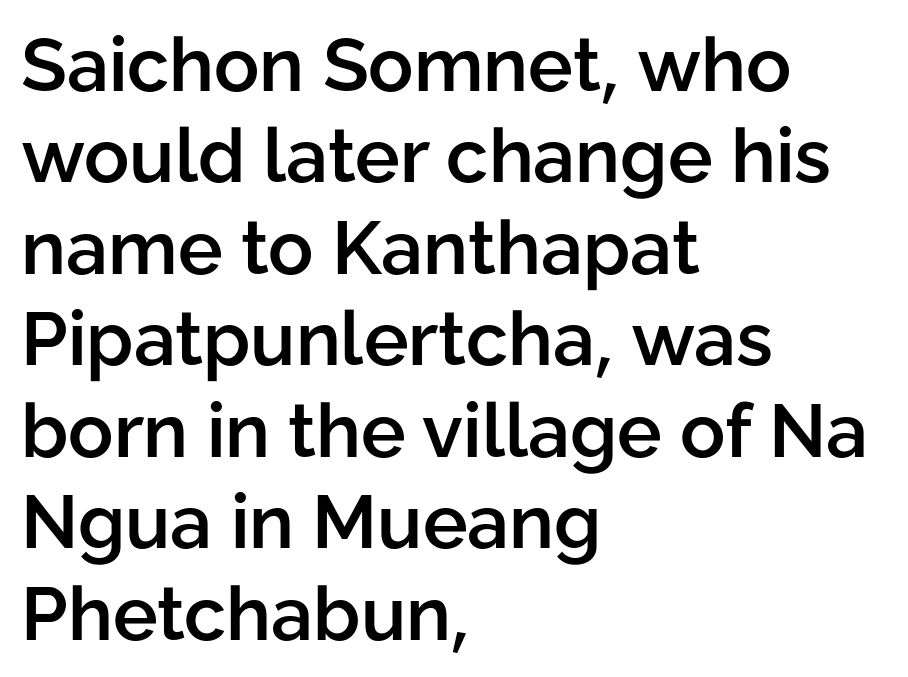
{"serif": "no", "italic": "no", "bold": "semi", "weight": "semibold", "width": "normal", "stroke_contrast": "low", "x_height": "medium", "monospaced": "no", "underline": "no", "align": "left", "line_spacing_ratio": 1.22, "letter_spacing": "normal", "letter_spacing_em": 0.0, "glyph_px": 75}
